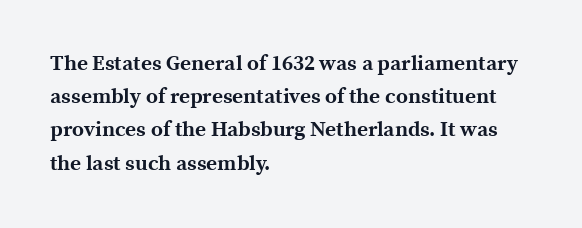
{"italic": "no", "bold": "yes", "underline": "no", "align": "left", "line_spacing": "normal", "line_spacing_ratio": 1.58, "letter_spacing": "normal", "letter_spacing_em": 0.0, "glyph_px": 21}
